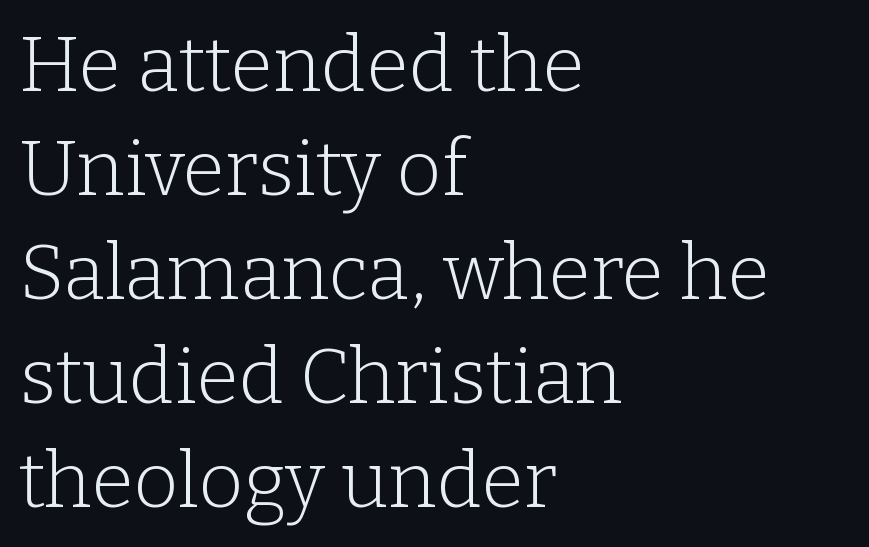
Q: Is the text bold? A: No.
Q: Is the text italic (slanted)? A: No, it is upright.
Q: Is the typeface a serif or a sans-serif typeface? A: Serif.
Q: Is the text underlined? A: No.
Q: How is the paragraph aligned? A: Left-aligned.
Q: Is the spacing between letters normal or unusually wide? A: Normal.
Q: Is the spacing between lines tight, normal or loose? A: Normal.
Q: Width (condensed, normal, or wide)? A: Normal.
Q: Stroke contrast? A: Low.
Q: x-height? A: Medium.
Q: Monospaced? A: No.
